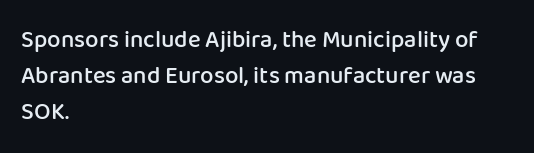
The image shows 24 px text type, upright; set left-aligned, normal line spacing (1.51x), normal letter spacing, not underlined.
